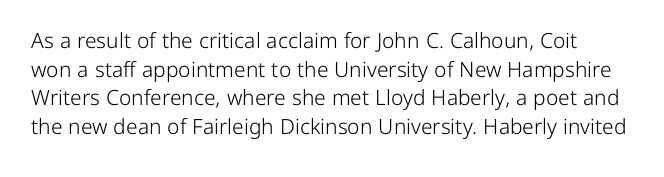
The letterforms sit at book weight or below. Is there much room between lines? A standard amount, neither cramped nor airy. This rendering leaves character spacing at its baseline value. The letters stand upright; this is a roman face. Lines of text with bare space underneath.
